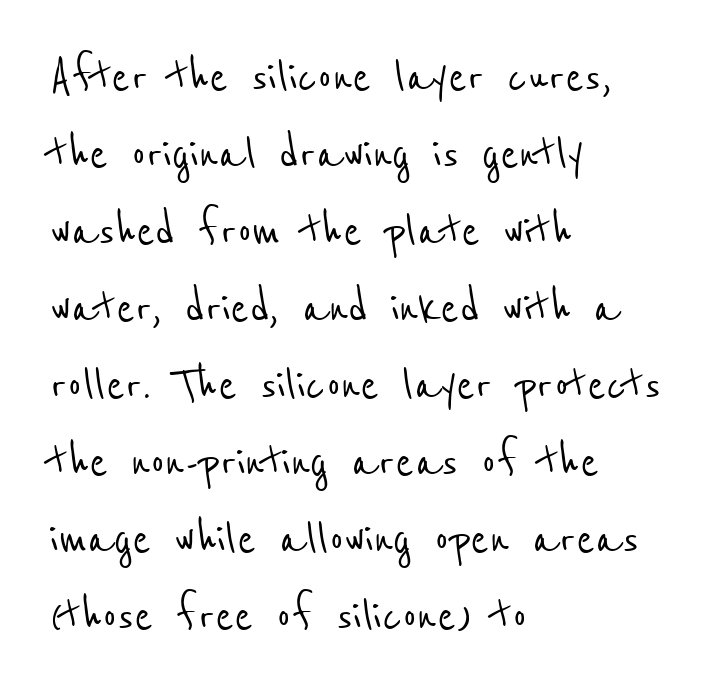
The image shows 55 px condensed sans-serif type; set left-aligned, normal line spacing (1.4x), normal letter spacing, not underlined; low stroke contrast and a medium x-height.
